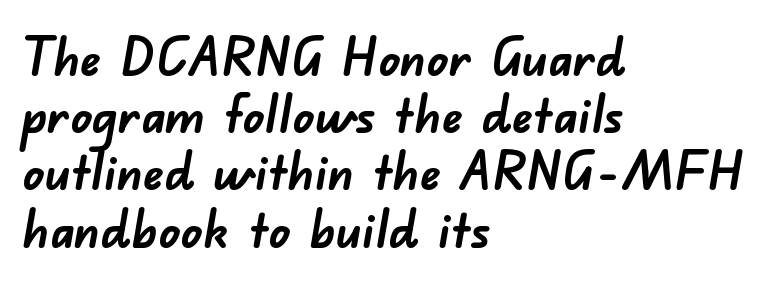
Q: Is the text bold? A: Yes.
Q: Is the typeface a serif or a sans-serif typeface? A: Sans-serif.
Q: Is the text underlined? A: No.
Q: How is the paragraph aligned? A: Left-aligned.
Q: Is the spacing between letters normal or unusually wide? A: Normal.
Q: Is the spacing between lines tight, normal or loose? A: Tight.
Q: Width (condensed, normal, or wide)? A: Normal.
Q: Stroke contrast? A: Low.
Q: x-height? A: Small.
Q: Monospaced? A: No.
